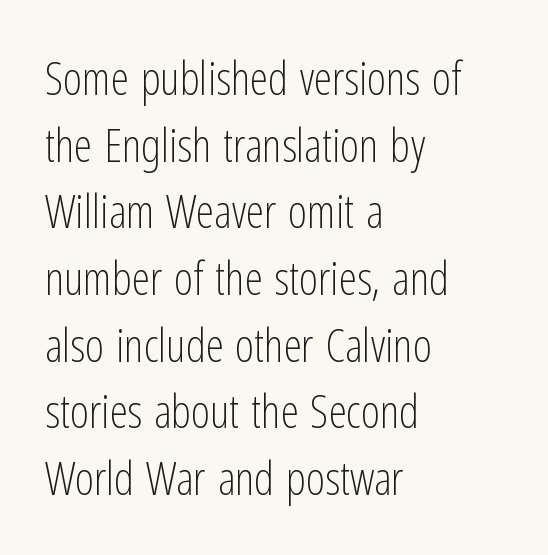
The image shows 46 px light, condensed sans-serif type, upright; set left-aligned, normal line spacing (1.45x), normal letter spacing, not underlined; low stroke contrast and a medium x-height.
